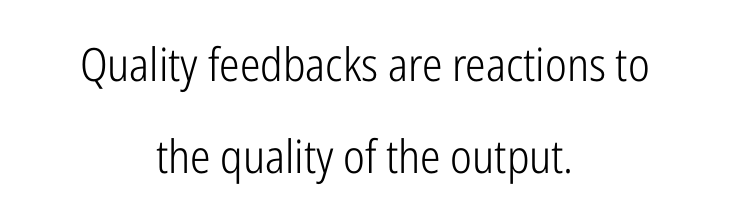
{"serif": "no", "italic": "no", "bold": "no", "weight": "light", "width": "condensed", "stroke_contrast": "low", "x_height": "medium", "monospaced": "no", "underline": "no", "align": "center", "line_spacing": "loose", "line_spacing_ratio": 2.0, "letter_spacing": "normal", "letter_spacing_em": 0.0, "glyph_px": 46}
